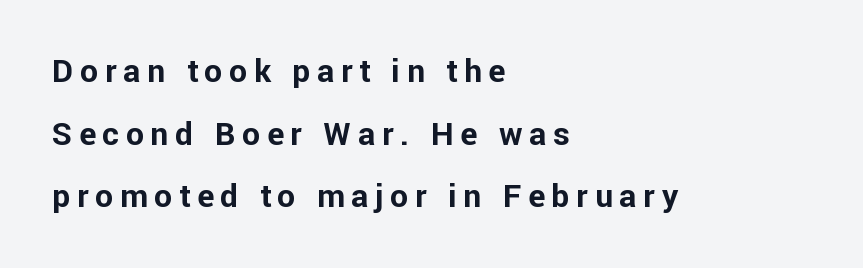
The image shows 32 px bold sans-serif type, upright; set left-aligned, loose line spacing (1.96x), unusually wide letter spacing (+0.21 em), not underlined; low stroke contrast and a medium x-height.
